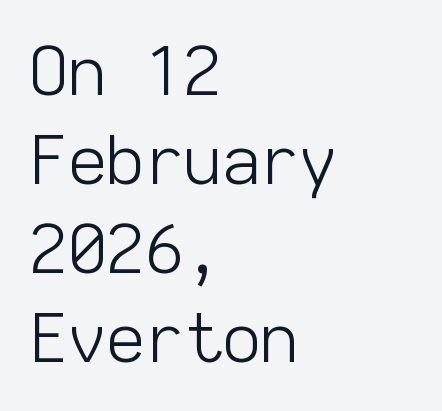
Inter-character spacing is left at the font's built-in metrics. Reading down the column, the eye jumps a familiar distance to each next line. Serif or sans? Sans — the stroke terminals are bare. Honestly, there is no underline to notice here at all. Nope, not italic — everything's standing straight.
